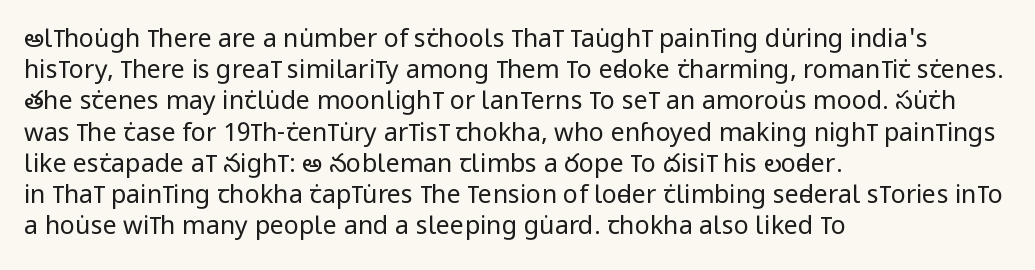
Spacing between characters is what you'd get straight out of the box. Ordinary non-slanted type is in use. The compositor pushed each line to the left boundary. Rows of type keep a routine distance in the vertical direction.
